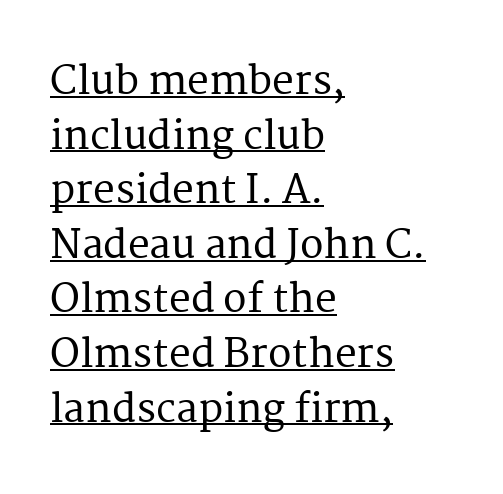
The image shows 39 px serif type, upright; set left-aligned, normal line spacing (1.4x), normal letter spacing, underlined; medium stroke contrast and a medium x-height.
